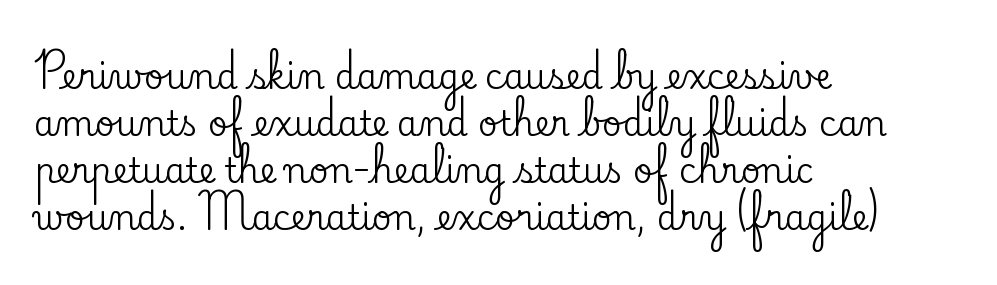
The image shows 34 px serif type, upright; set left-aligned, normal line spacing (1.38x), normal letter spacing, not underlined; low stroke contrast and a small x-height.
